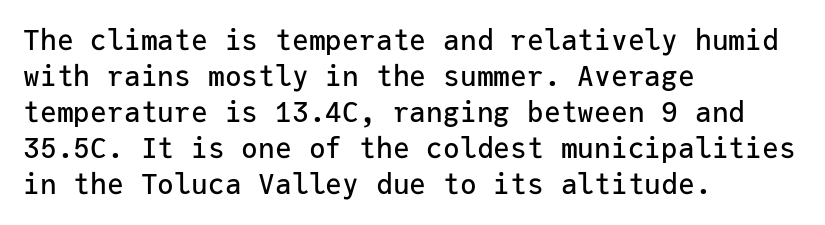
{"serif": "no", "italic": "no", "width": "normal", "stroke_contrast": "low", "x_height": "medium", "monospaced": "yes", "underline": "no", "align": "left", "line_spacing": "normal", "line_spacing_ratio": 1.29, "letter_spacing": "normal", "letter_spacing_em": 0.0, "glyph_px": 28}
